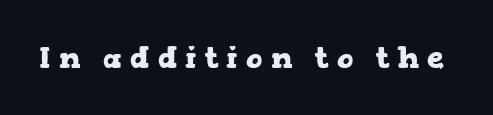
The axis of the letterforms is exactly vertical. This sample uses expanded letter spacing, leaving extra air between glyphs. The space beneath each line is pristine and unruled. The rendering uses natural spacing where letterforms have individual widths.
